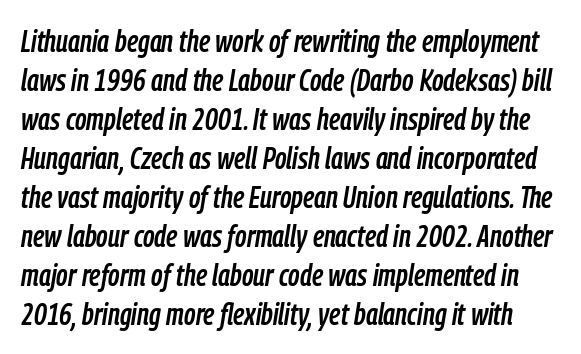
The image shows 31 px condensed type, italic (leaning right); set normal line spacing (1.26x), normal letter spacing, not underlined; low stroke contrast and a medium x-height.
